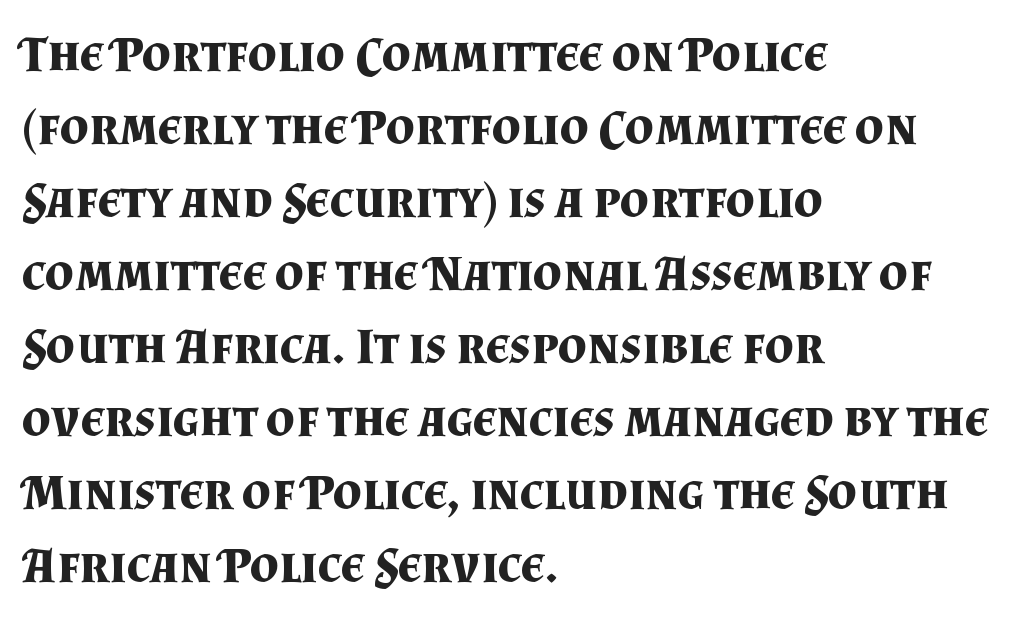
Nobody touched the tracking dial on this one. A typesetter would call this proportional, since set widths differ per character. Underline: absent. Which margin do the lines hug? The left one — the right edge is uneven.
